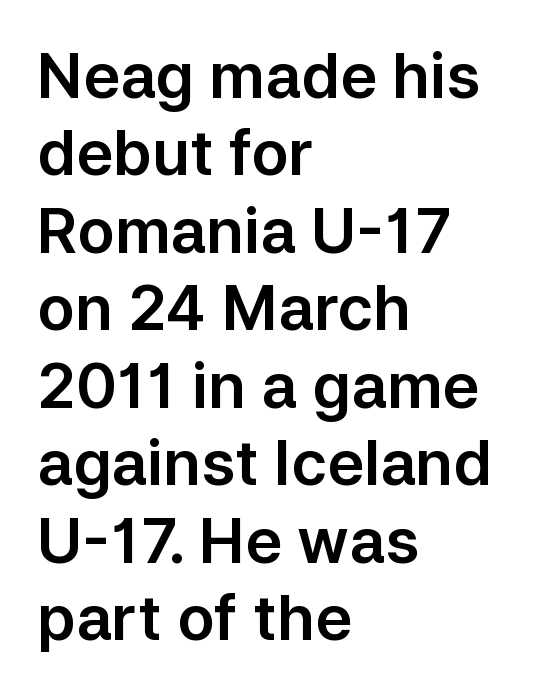
The specimen reads as upright at a glance. Letter spacing: default. What kind of face is this? One without serifs — a sans. Any mark beneath the type? The region is blank.
